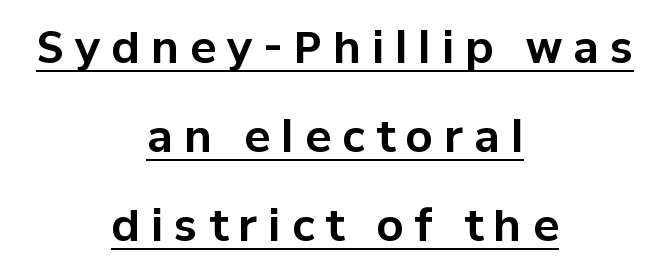
The image shows 43 px bold sans-serif type, upright; set centered, loose line spacing (2.07x), unusually wide letter spacing (+0.26 em), underlined; low stroke contrast and a medium x-height.
